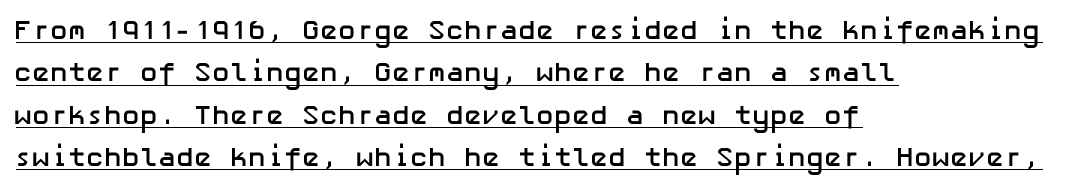
Honestly, the letter spacing is just normal — you wouldn't notice it. The letters stand upright; this is a roman face. Each glyph is drawn with heavy, bold strokes. These lines stack with their left ends in a neat column. You can see a thin bar hugging the bottom of the glyphs.
